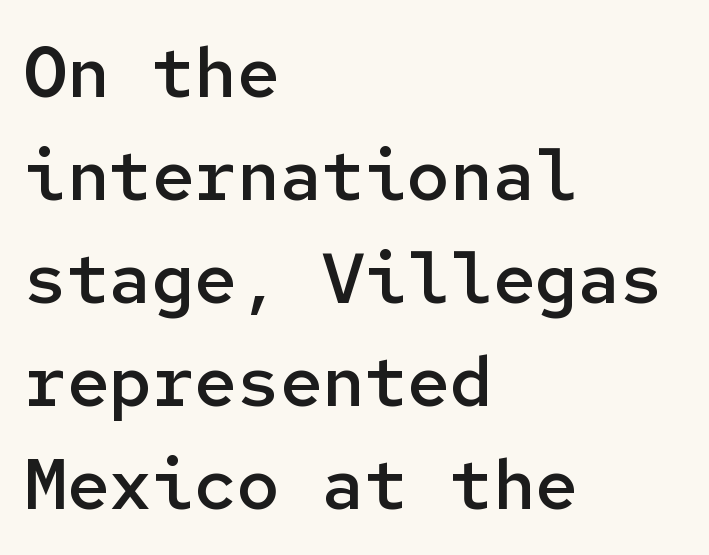
Q: Is the text bold? A: Semi-bold.
Q: Is the text italic (slanted)? A: No, it is upright.
Q: Is the typeface a serif or a sans-serif typeface? A: Sans-serif.
Q: Is the text underlined? A: No.
Q: How is the paragraph aligned? A: Left-aligned.
Q: Is the spacing between letters normal or unusually wide? A: Normal.
Q: Is the spacing between lines tight, normal or loose? A: Normal.
Q: Width (condensed, normal, or wide)? A: Normal.
Q: Stroke contrast? A: Low.
Q: x-height? A: Medium.
Q: Monospaced? A: Yes.
